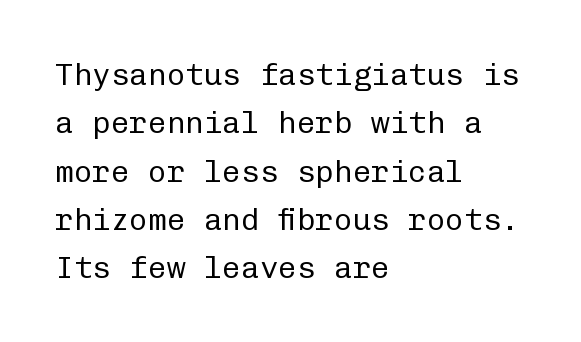
Does the copy run flush right? No — it runs flush left. Descenders hang freely into open space. In terms of posture, this sample is upright. No extra tracking has been applied to these lines.
